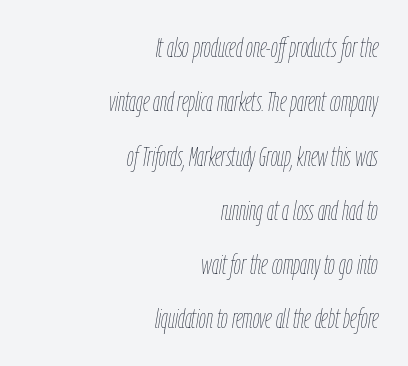
Q: Is the text bold? A: No.
Q: Is the text italic (slanted)? A: Yes, it leans right by about 9 degrees.
Q: Is the text underlined? A: No.
Q: How is the paragraph aligned? A: Right-aligned.
Q: Is the spacing between letters normal or unusually wide? A: Normal.
Q: Is the spacing between lines tight, normal or loose? A: Loose.
